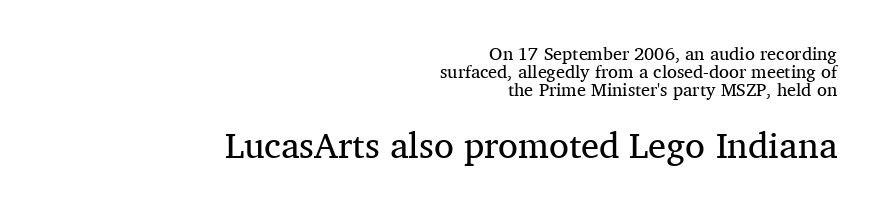
{"serif": "yes", "italic": "no", "bold": "no", "weight": "regular", "width": "normal", "stroke_contrast": "medium", "x_height": "medium", "monospaced": "no", "underline": "no", "align": "right", "line_spacing": "tight", "line_spacing_ratio": 1.0, "letter_spacing": "normal", "letter_spacing_em": 0.0, "larger_block": "second", "size_ratio": 2.0, "glyph_px": 36}
